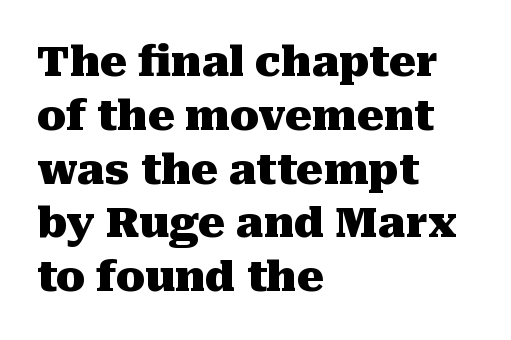
Q: Is the text bold? A: Yes.
Q: Is the text italic (slanted)? A: No, it is upright.
Q: Is the typeface a serif or a sans-serif typeface? A: Serif.
Q: Is the text underlined? A: No.
Q: How is the paragraph aligned? A: Left-aligned.
Q: Is the spacing between letters normal or unusually wide? A: Normal.
Q: Is the spacing between lines tight, normal or loose? A: Normal.
Q: Width (condensed, normal, or wide)? A: Normal.
Q: Stroke contrast? A: Medium.
Q: x-height? A: Medium.
Q: Monospaced? A: No.
